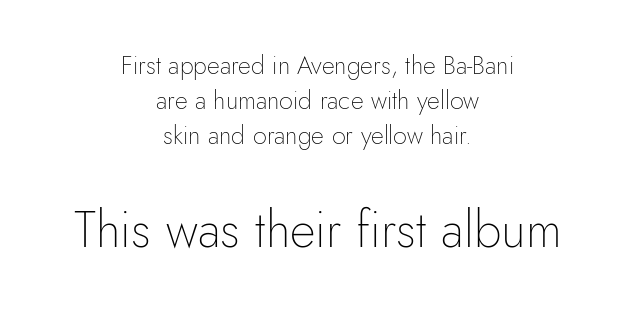
The letters advance in unequal steps, a hallmark of proportional type. Posture: straight, roman, zero tilt. Students, observe: this is what conventionally led text looks like. A student would call this center alignment; a typographer would say set centered. This layout puts the modest block above and the oversized block below.
